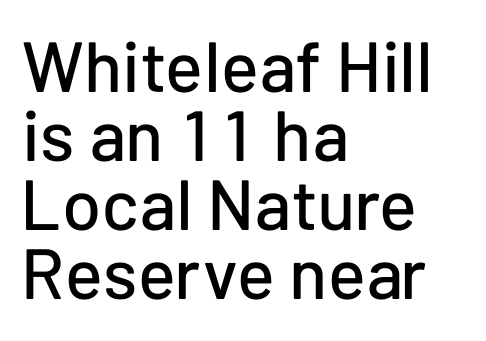
Q: Is the text italic (slanted)? A: No, it is upright.
Q: Is the typeface a serif or a sans-serif typeface? A: Sans-serif.
Q: Is the text underlined? A: No.
Q: How is the paragraph aligned? A: Left-aligned.
Q: Is the spacing between letters normal or unusually wide? A: Normal.
Q: Is the spacing between lines tight, normal or loose? A: Tight.
Q: Width (condensed, normal, or wide)? A: Normal.
Q: Stroke contrast? A: Low.
Q: x-height? A: Medium.
Q: Monospaced? A: No.
